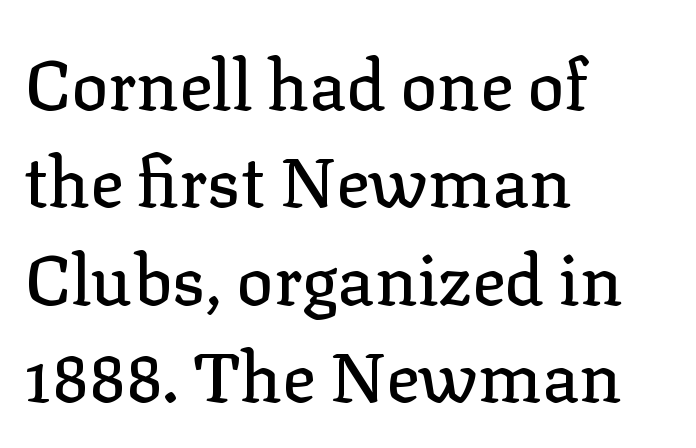
{"serif": "yes", "italic": "no", "width": "normal", "stroke_contrast": "low", "x_height": "medium", "monospaced": "no", "underline": "no", "align": "left", "line_spacing": "normal", "line_spacing_ratio": 1.41, "letter_spacing": "normal", "letter_spacing_em": 0.0, "glyph_px": 69}
